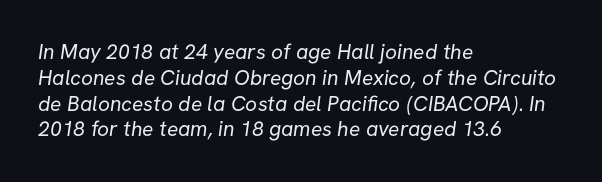
Q: Is the text bold? A: No.
Q: Is the text underlined? A: No.
Q: How is the paragraph aligned? A: Left-aligned.
Q: Is the spacing between letters normal or unusually wide? A: Normal.
